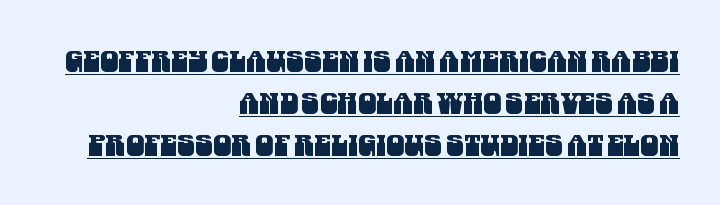
{"serif": "no", "width": "condensed", "stroke_contrast": "medium", "x_height": "large", "monospaced": "no", "underline": "yes", "align": "right", "line_spacing": "normal", "line_spacing_ratio": 1.44, "letter_spacing": "normal", "letter_spacing_em": 0.0, "glyph_px": 29}
